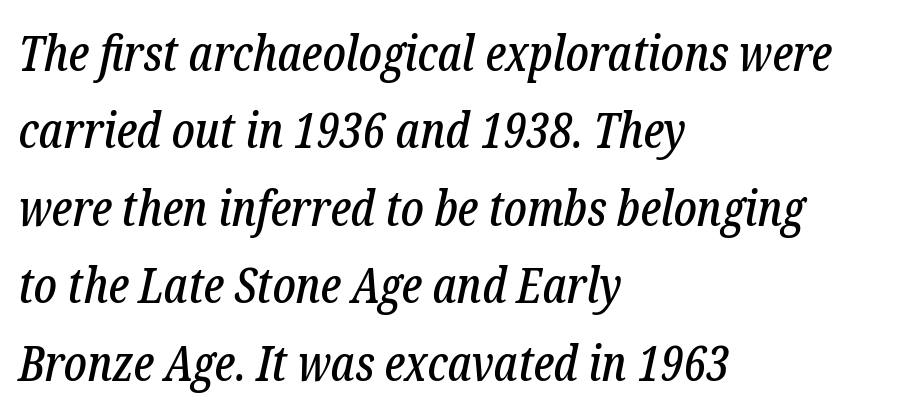
{"serif": "yes", "italic": "yes", "lean": "right", "slant_degrees": 12, "width": "condensed", "stroke_contrast": "low", "x_height": "medium", "monospaced": "no", "underline": "no", "align": "left", "line_spacing": "normal", "line_spacing_ratio": 1.58, "letter_spacing": "normal", "letter_spacing_em": 0.0, "glyph_px": 49}
